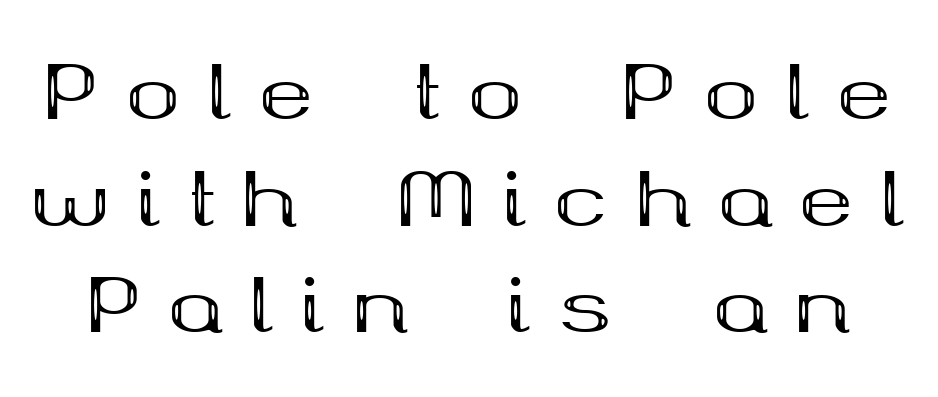
Q: Is the text bold? A: Yes.
Q: Is the text italic (slanted)? A: No, it is upright.
Q: Is the typeface a serif or a sans-serif typeface? A: Serif.
Q: Is the text underlined? A: No.
Q: Is the spacing between letters normal or unusually wide? A: Unusually wide.
Q: Is the spacing between lines tight, normal or loose? A: Normal.
Q: Width (condensed, normal, or wide)? A: Wide.
Q: Stroke contrast? A: Medium.
Q: x-height? A: Medium.
Q: Monospaced? A: No.
